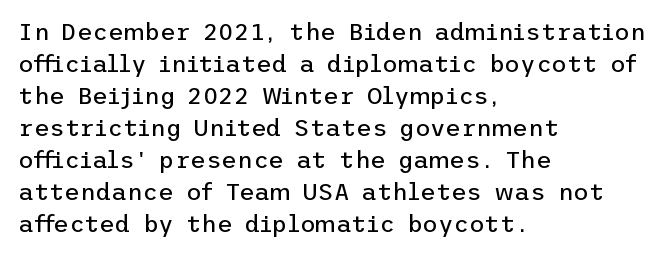
{"italic": "no", "bold": "no", "underline": "no", "align": "left", "line_spacing": "normal", "line_spacing_ratio": 1.33, "letter_spacing": "normal", "letter_spacing_em": 0.0, "glyph_px": 24}
